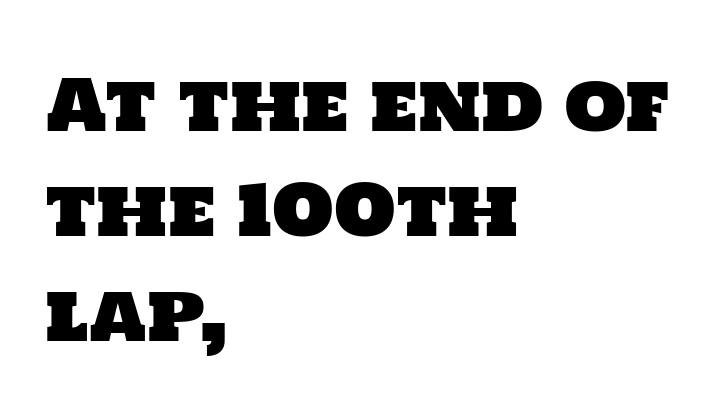
{"serif": "no", "width": "normal", "stroke_contrast": "low", "x_height": "large", "monospaced": "no", "underline": "no", "align": "left", "line_spacing": "normal", "line_spacing_ratio": 1.48, "letter_spacing": "normal", "letter_spacing_em": 0.0, "glyph_px": 71}
